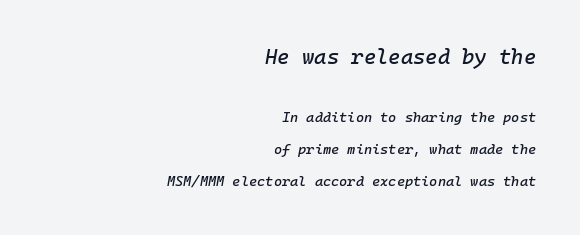
{"italic": "yes", "lean": "right", "slant_degrees": 10, "underline": "no", "align": "right", "line_spacing": "loose", "line_spacing_ratio": 2.3, "letter_spacing": "normal", "letter_spacing_em": 0.0, "larger_block": "first", "size_ratio": 1.5, "glyph_px": 21}
